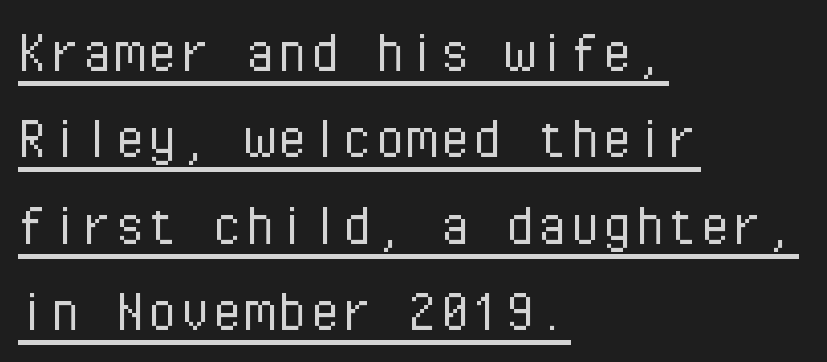
{"serif": "no", "italic": "no", "bold": "no", "weight": "light", "width": "normal", "stroke_contrast": "low", "x_height": "medium", "monospaced": "yes", "underline": "yes", "align": "left", "line_spacing": "normal", "line_spacing_ratio": 1.33, "letter_spacing": "normal", "letter_spacing_em": 0.0, "glyph_px": 65}
